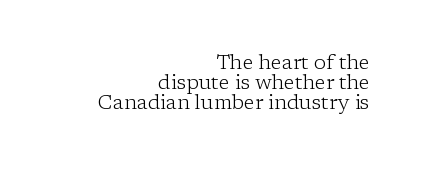
In terms of posture, this sample is upright. The cut favours lightness, reaching ordinary text weight at its darkest. Where is the straight margin? On the right. Rows of type sit shoulder to shoulder in the vertical direction. Words appear dense and cohesive because spacing is normal.
